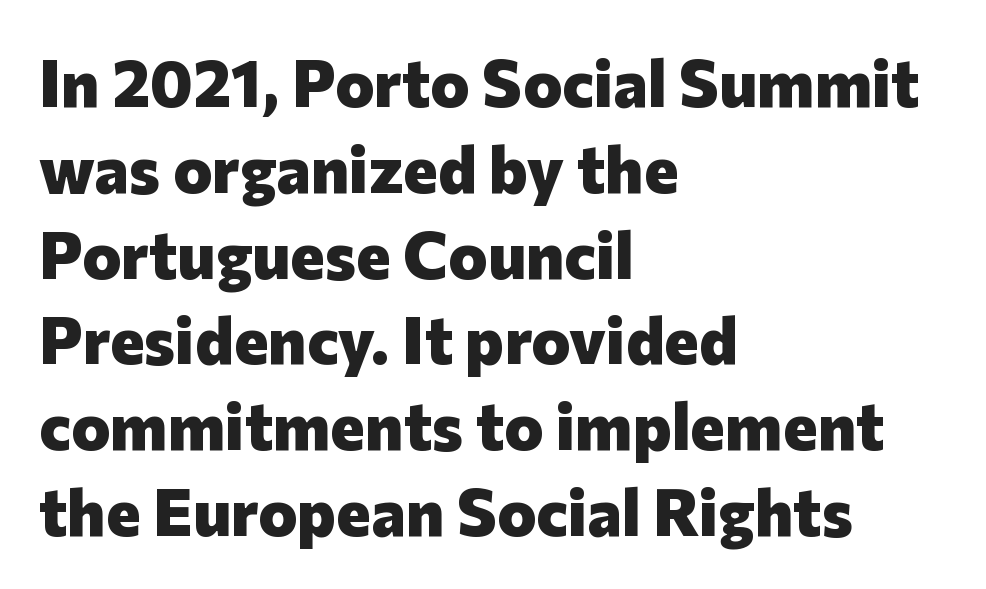
Q: Is the text bold? A: Yes.
Q: Is the text italic (slanted)? A: No, it is upright.
Q: Is the typeface a serif or a sans-serif typeface? A: Sans-serif.
Q: Is the text underlined? A: No.
Q: How is the paragraph aligned? A: Left-aligned.
Q: Is the spacing between letters normal or unusually wide? A: Normal.
Q: Is the spacing between lines tight, normal or loose? A: Normal.
Q: Width (condensed, normal, or wide)? A: Normal.
Q: Stroke contrast? A: Low.
Q: x-height? A: Medium.
Q: Monospaced? A: No.
